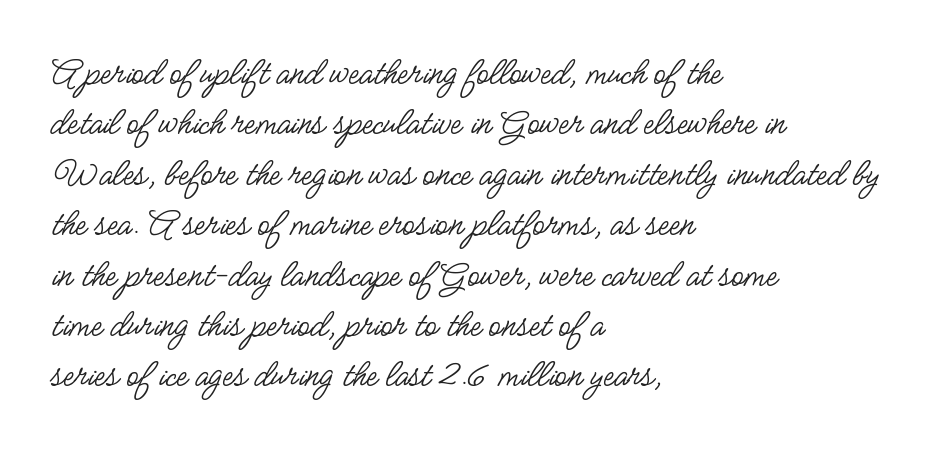
Q: Is the text bold? A: No.
Q: Is the text italic (slanted)? A: Yes.
Q: Is the typeface a serif or a sans-serif typeface? A: Sans-serif.
Q: Is the text underlined? A: No.
Q: How is the paragraph aligned? A: Left-aligned.
Q: Is the spacing between letters normal or unusually wide? A: Normal.
Q: Is the spacing between lines tight, normal or loose? A: Normal.
Q: Width (condensed, normal, or wide)? A: Condensed.
Q: Stroke contrast? A: Low.
Q: x-height? A: Small.
Q: Monospaced? A: No.
